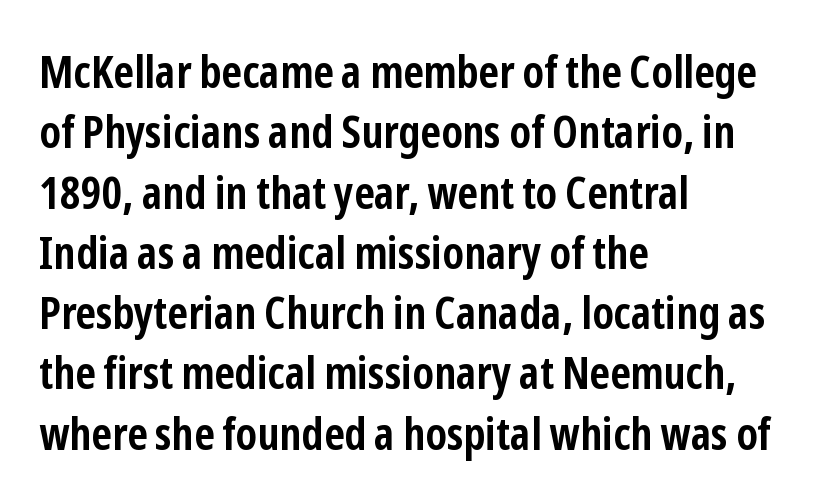
The image shows 45 px semibold, condensed sans-serif type, upright; set left-aligned, normal line spacing (1.34x), normal letter spacing, not underlined; low stroke contrast and a medium x-height.
